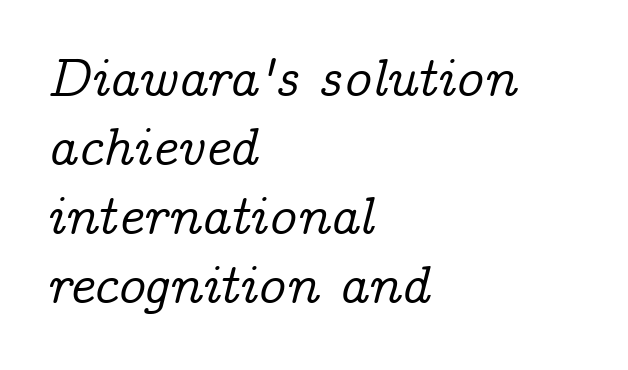
Q: Is the text italic (slanted)? A: Yes, it leans right by about 14 degrees.
Q: Is the typeface a serif or a sans-serif typeface? A: Serif.
Q: Is the text underlined? A: No.
Q: How is the paragraph aligned? A: Left-aligned.
Q: Is the spacing between letters normal or unusually wide? A: Normal.
Q: Is the spacing between lines tight, normal or loose? A: Normal.
Q: Width (condensed, normal, or wide)? A: Normal.
Q: Stroke contrast? A: Low.
Q: x-height? A: Medium.
Q: Monospaced? A: No.
